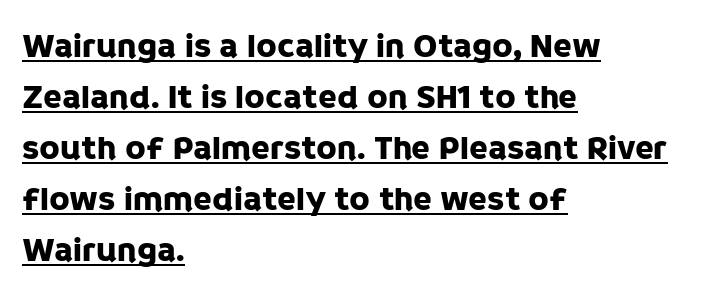
The image shows 34 px sans-serif type, upright; set left-aligned, normal line spacing (1.5x), normal letter spacing, underlined; low stroke contrast and a large x-height.
